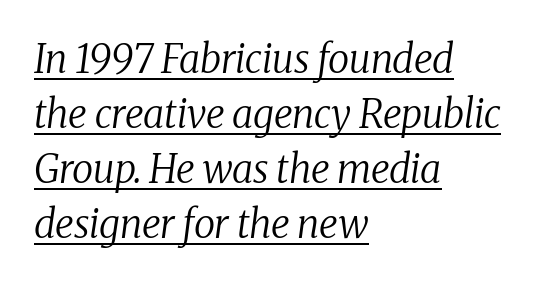
{"serif": "yes", "italic": "yes", "lean": "right", "slant_degrees": 8, "bold": "no", "weight": "regular", "width": "normal", "stroke_contrast": "medium", "x_height": "medium", "monospaced": "no", "underline": "yes", "align": "left", "line_spacing": "normal", "line_spacing_ratio": 1.41, "letter_spacing": "normal", "letter_spacing_em": 0.0, "glyph_px": 39}
